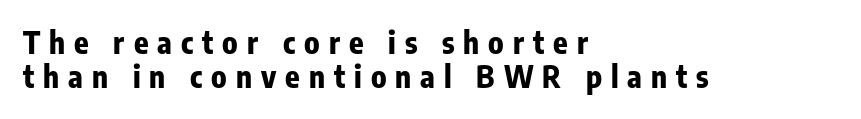
{"serif": "no", "italic": "no", "bold": "yes", "weight": "bold", "width": "condensed", "stroke_contrast": "low", "x_height": "medium", "monospaced": "no", "underline": "no", "align": "left", "line_spacing": "tight", "line_spacing_ratio": 1.14, "letter_spacing": "wide", "letter_spacing_em": 0.3, "glyph_px": 30}
